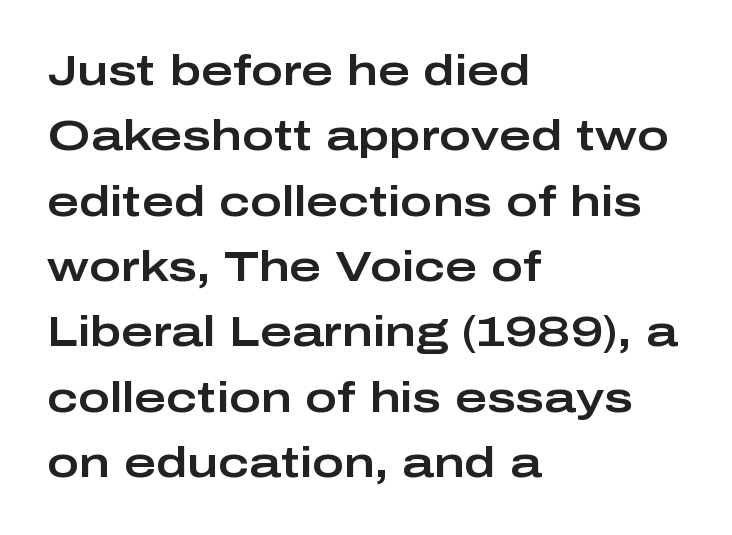
Q: Is the text italic (slanted)? A: No, it is upright.
Q: Is the typeface a serif or a sans-serif typeface? A: Sans-serif.
Q: Is the text underlined? A: No.
Q: How is the paragraph aligned? A: Left-aligned.
Q: Is the spacing between letters normal or unusually wide? A: Normal.
Q: Is the spacing between lines tight, normal or loose? A: Normal.
Q: Width (condensed, normal, or wide)? A: Wide.
Q: Stroke contrast? A: Low.
Q: x-height? A: Medium.
Q: Monospaced? A: No.
